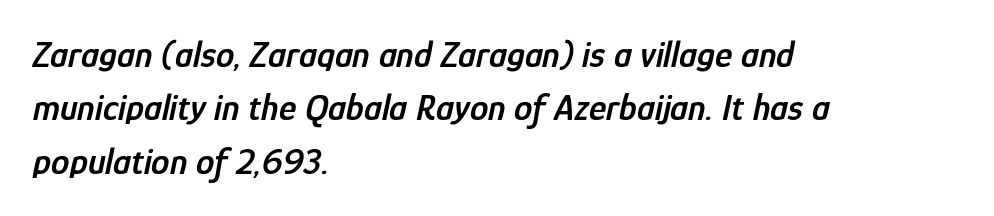
Here the designer chose a conventional face with non-uniform glyph widths. This sample uses plain, unmodified letter spacing. If you measured baseline to baseline, you'd find a middling distance. The sample has been set in demibold, a notch under bold.
